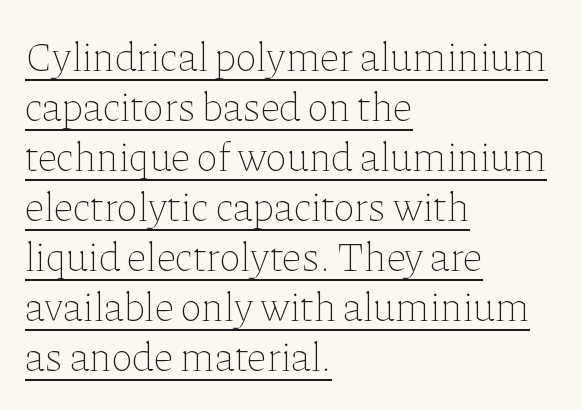
{"italic": "no", "bold": "no", "weight": "thin", "width": "normal", "stroke_contrast": "low", "x_height": "medium", "monospaced": "no", "underline": "yes", "align": "left", "line_spacing_ratio": 1.22, "letter_spacing": "normal", "letter_spacing_em": 0.0, "glyph_px": 41}
